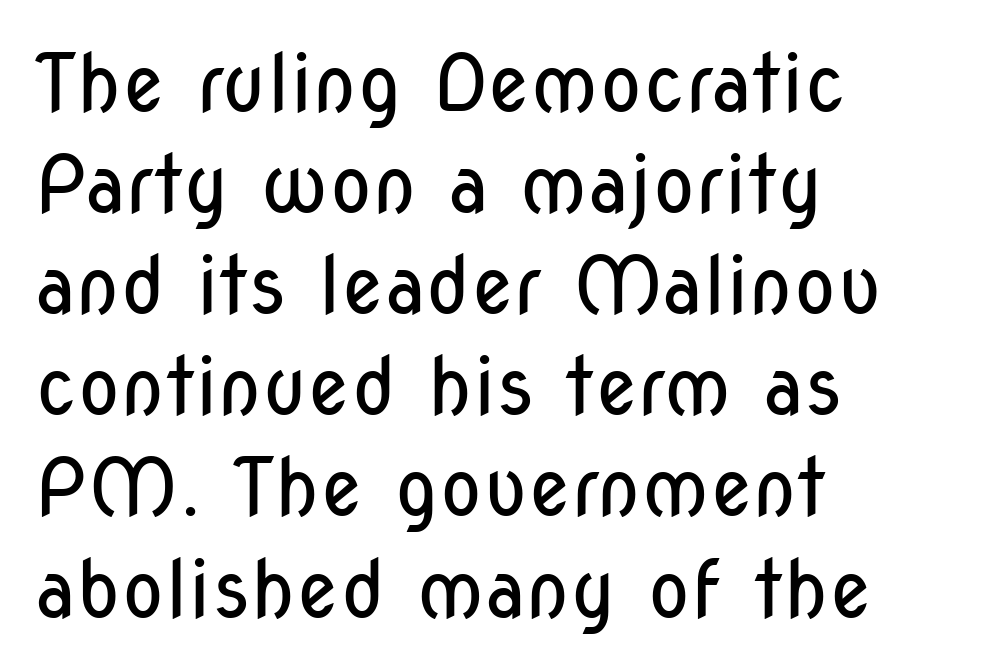
Q: Is the text bold? A: No.
Q: Is the text italic (slanted)? A: No, it is upright.
Q: Is the typeface a serif or a sans-serif typeface? A: Sans-serif.
Q: Is the text underlined? A: No.
Q: How is the paragraph aligned? A: Left-aligned.
Q: Is the spacing between letters normal or unusually wide? A: Normal.
Q: Is the spacing between lines tight, normal or loose? A: Normal.
Q: Width (condensed, normal, or wide)? A: Condensed.
Q: Stroke contrast? A: Low.
Q: x-height? A: Medium.
Q: Monospaced? A: No.
